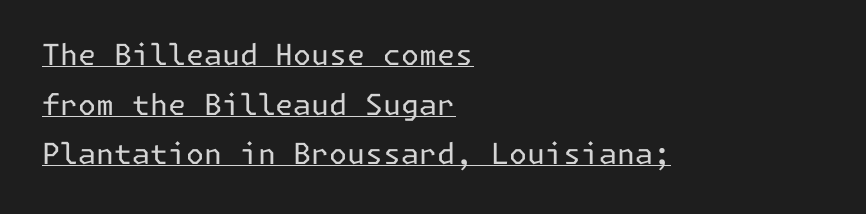
Short and long lines alike share a common starting point at left. The designer went with a sans here, leaving each stem footless. Default kerning and tracking; the words read as compact shapes. Is there an underline? Yes — a line sits under the letters. The font's upright variant was chosen for this text.
